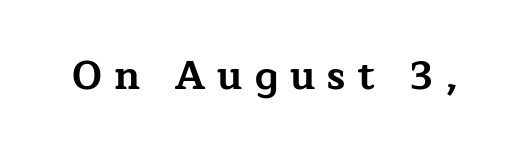
Look at the stroke-to-counter ratio: heavy, a bold. Quick note: underline off. Posture: vertical. The type family on display is of the serif kind. These lines are rendered in a variable-pitch font.
